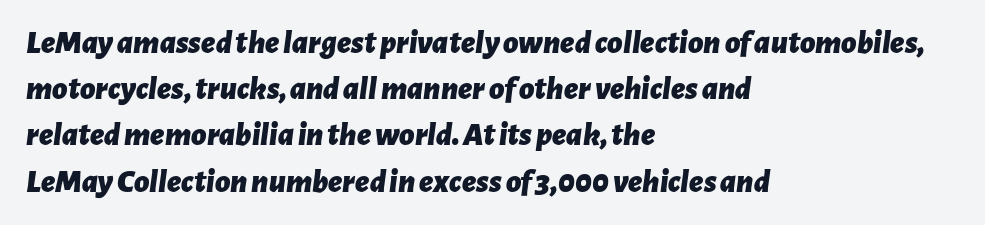
Q: Is the text bold? A: Yes.
Q: Is the text italic (slanted)? A: Yes, it leans right by about 7 degrees.
Q: Is the text underlined? A: No.
Q: How is the paragraph aligned? A: Left-aligned.
Q: Is the spacing between letters normal or unusually wide? A: Normal.
Q: Is the spacing between lines tight, normal or loose? A: Normal.
Q: Width (condensed, normal, or wide)? A: Normal.
Q: Stroke contrast? A: Low.
Q: x-height? A: Medium.
Q: Monospaced? A: No.
